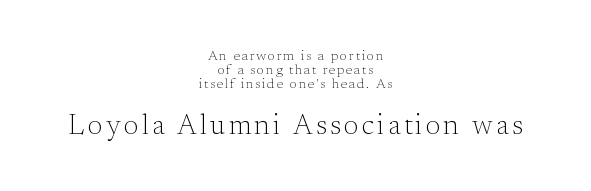
The image shows 28 px light serif type, upright; set centered, tight line spacing (0.99x), not underlined; the second (bottom) block is 2.0x larger; medium stroke contrast and a small x-height.
